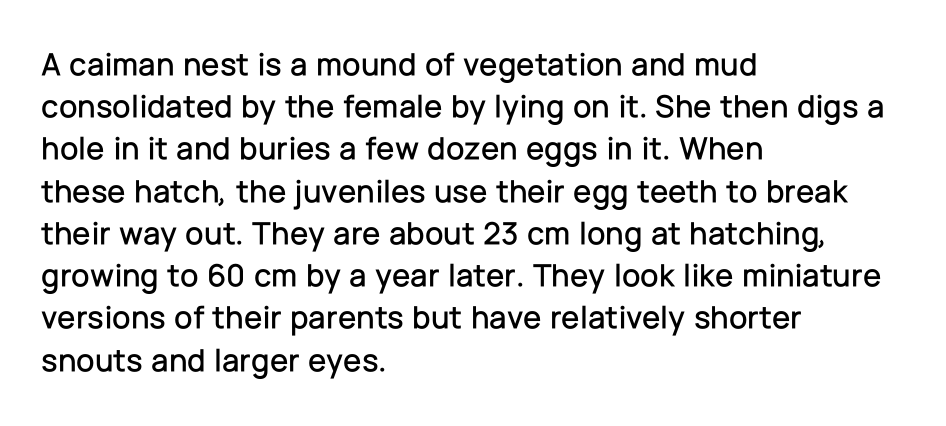
{"serif": "no", "italic": "no", "width": "normal", "stroke_contrast": "low", "x_height": "medium", "monospaced": "no", "underline": "no", "align": "left", "line_spacing": "normal", "line_spacing_ratio": 1.28, "letter_spacing": "normal", "letter_spacing_em": 0.0, "glyph_px": 33}
